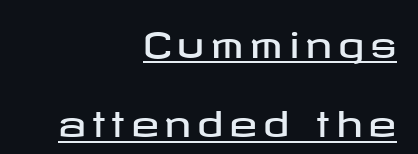
{"serif": "no", "italic": "no", "width": "wide", "stroke_contrast": "low", "x_height": "medium", "underline": "yes", "align": "right", "line_spacing": "loose", "line_spacing_ratio": 2.33, "glyph_px": 34}
